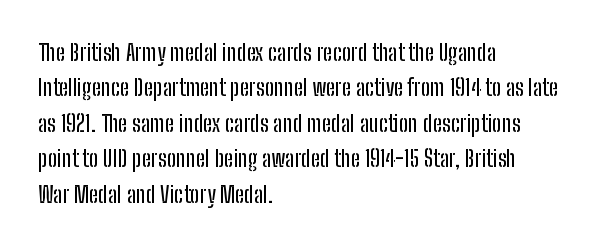
{"italic": "no", "underline": "no", "align": "left", "line_spacing": "normal", "line_spacing_ratio": 1.54, "letter_spacing": "normal", "letter_spacing_em": 0.0, "glyph_px": 23}
